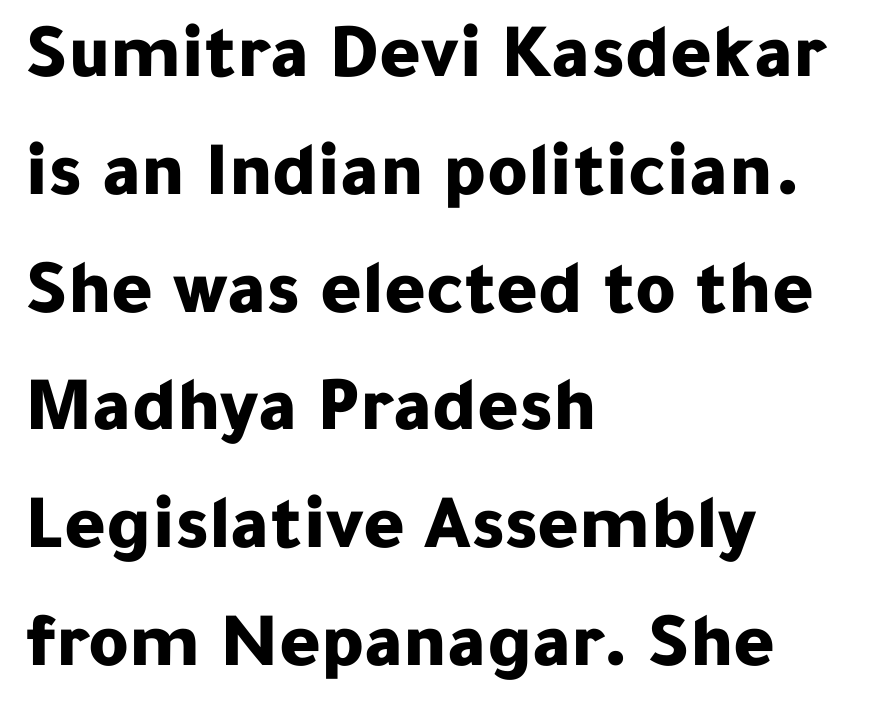
The sample has been set heavy, in full bold. This is roman type, the default non-slanted kind. Typeset ragged right — the left edge is the straight one. The glyphs in this specimen are sans serif. A typesetter would call this zero additional tracking. What's the leading like? Ordinary, nothing unusual.
